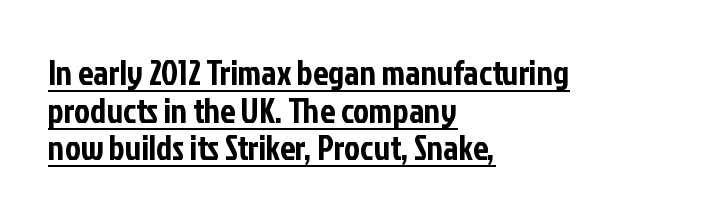
The image shows 34 px condensed sans-serif type, upright; set left-aligned, tight line spacing (1.11x), normal letter spacing, underlined; low stroke contrast and a medium x-height.
